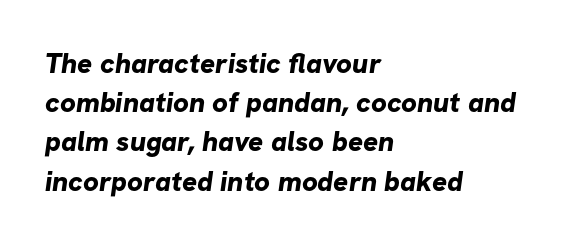
Nothing unusual about the tracking: characters are spaced as the font intends. Nobody drew a line under any word here. These lines carry a lot of weight — the face is fully bold. Notice how the passage keeps a crisp vertical edge on the left only. Do the characters align in a grid? No, the font is proportional.
